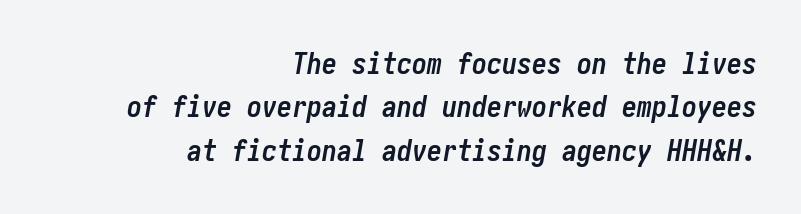
The image shows 30 px semibold, condensed type, italic (leaning right); set right-aligned, normal line spacing (1.45x), normal letter spacing, not underlined; low stroke contrast and a medium x-height.
